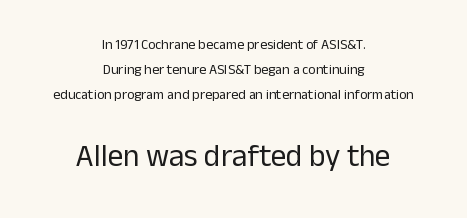
{"serif": "no", "italic": "no", "bold": "no", "weight": "regular", "width": "normal", "stroke_contrast": "low", "x_height": "medium", "monospaced": "no", "underline": "no", "align": "center", "line_spacing_ratio": 1.79, "letter_spacing": "normal", "letter_spacing_em": 0.0, "larger_block": "second", "size_ratio": 2.21, "glyph_px": 31}
